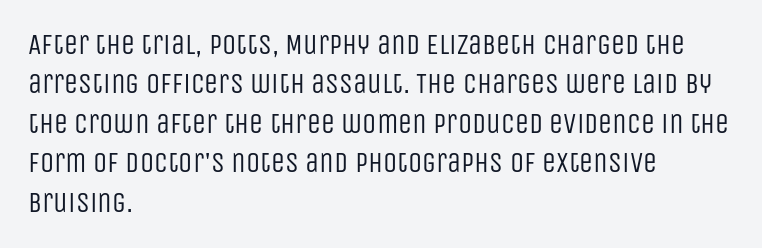
The image shows 28 px regular-weight, condensed sans-serif type, upright; set left-aligned, normal line spacing (1.41x), normal letter spacing, not underlined; low stroke contrast and a large x-height.
